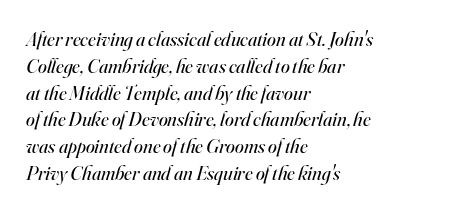
Q: Is the text bold? A: No.
Q: Is the text italic (slanted)? A: Yes, it leans right by about 16 degrees.
Q: Is the text underlined? A: No.
Q: How is the paragraph aligned? A: Left-aligned.
Q: Is the spacing between letters normal or unusually wide? A: Normal.
Q: Is the spacing between lines tight, normal or loose? A: Normal.
